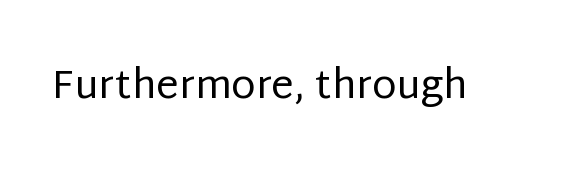
The image shows 40 px regular-weight sans-serif type, upright; set normal letter spacing, not underlined; low stroke contrast and a large x-height.
